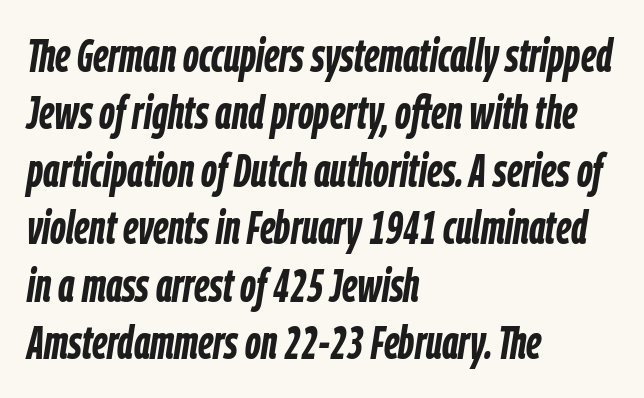
If you drew a ruler down the left edge, every line would touch it. The rendering uses a bold face; every stroke is thick and dark. Leading: standard. Do the characters align in a grid? No, the font is proportional. In terms of posture, this sample is oblique. Tracking value appears to be zero — textbook default spacing.
